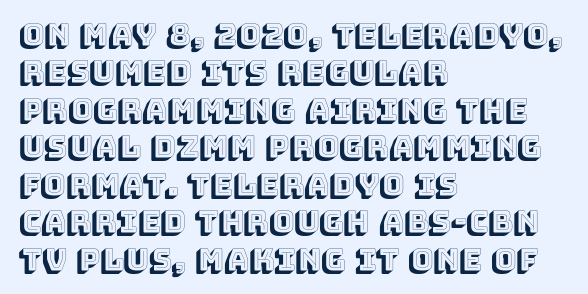
The image shows 30 px text type, upright; set left-aligned, normal line spacing (1.25x), normal letter spacing, not underlined; a large x-height.
